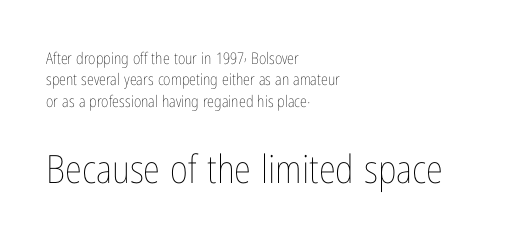
Q: Is the text bold? A: No.
Q: Is the text italic (slanted)? A: No, it is upright.
Q: Is the text underlined? A: No.
Q: How is the paragraph aligned? A: Left-aligned.
Q: Is the spacing between letters normal or unusually wide? A: Normal.
Q: Is the spacing between lines tight, normal or loose? A: Normal.
Q: Which block of text is set in a larger size, the first (top) or the second (bottom)? A: The second (bottom) one.
Q: Width (condensed, normal, or wide)? A: Condensed.
Q: Stroke contrast? A: Low.
Q: x-height? A: Medium.
Q: Monospaced? A: No.
